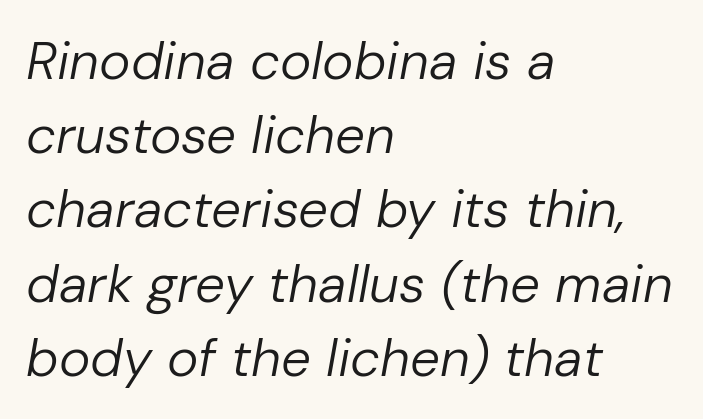
{"italic": "yes", "lean": "right", "slant_degrees": 10, "bold": "no", "weight": "regular", "width": "normal", "stroke_contrast": "low", "x_height": "medium", "monospaced": "no", "underline": "no", "align": "left", "line_spacing": "normal", "line_spacing_ratio": 1.4, "letter_spacing": "normal", "letter_spacing_em": 0.0, "glyph_px": 53}
